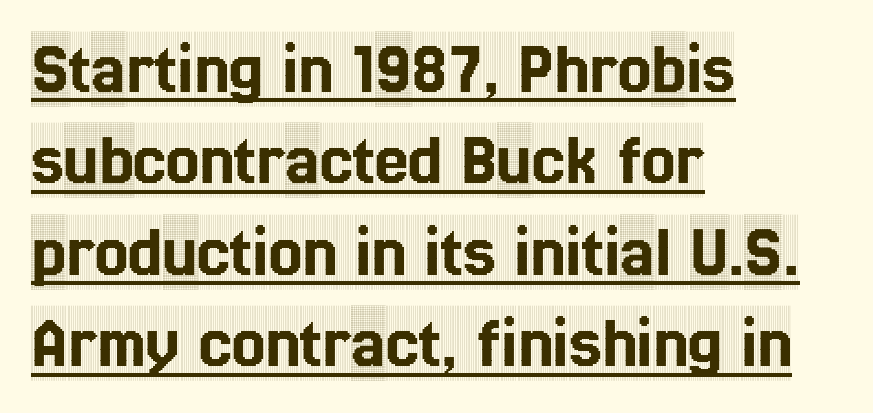
This is serif lettering, the kind often seen in printed books. This sample is left-justified, so line endings fall wherever the words run out. The line texture is even and compact thanks to regular tracking. You could not count columns in this text — the font is proportionally spaced.
